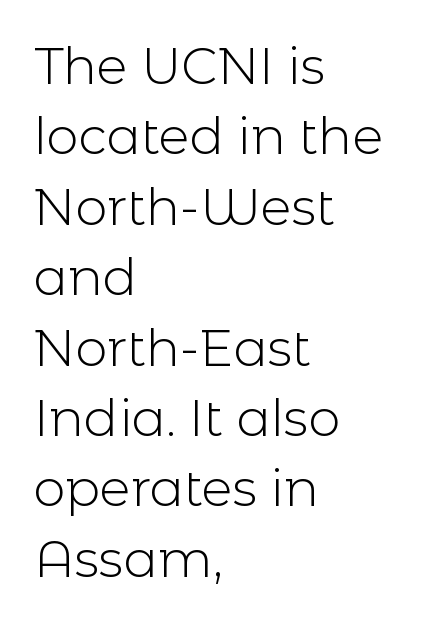
Q: Is the text bold? A: No.
Q: Is the text italic (slanted)? A: No, it is upright.
Q: Is the typeface a serif or a sans-serif typeface? A: Sans-serif.
Q: Is the text underlined? A: No.
Q: How is the paragraph aligned? A: Left-aligned.
Q: Is the spacing between letters normal or unusually wide? A: Normal.
Q: Is the spacing between lines tight, normal or loose? A: Normal.
Q: Width (condensed, normal, or wide)? A: Normal.
Q: x-height? A: Medium.
Q: Monospaced? A: No.
